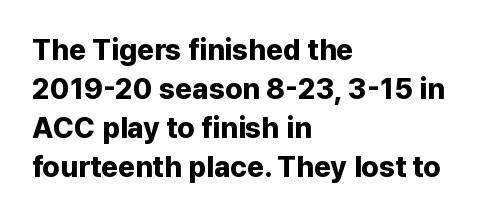
{"serif": "no", "italic": "no", "bold": "yes", "weight": "bold", "width": "normal", "stroke_contrast": "low", "x_height": "medium", "monospaced": "no", "underline": "no", "align": "left", "line_spacing": "normal", "line_spacing_ratio": 1.34, "letter_spacing": "normal", "letter_spacing_em": 0.0, "glyph_px": 29}
